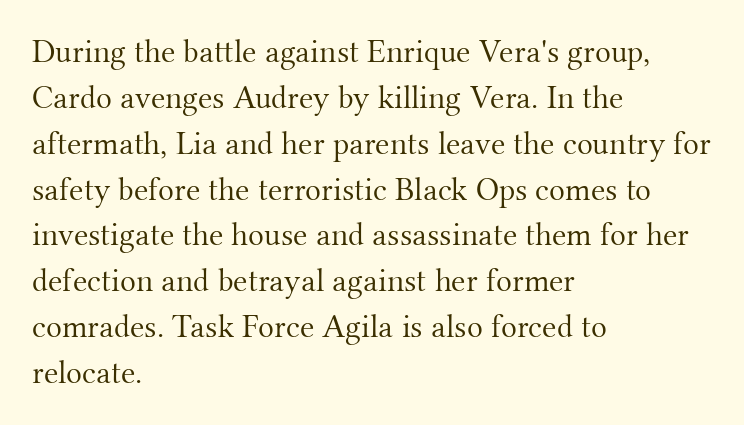
{"serif": "yes", "italic": "no", "bold": "no", "weight": "light", "width": "normal", "stroke_contrast": "medium", "x_height": "small", "monospaced": "no", "underline": "no", "align": "left", "line_spacing": "normal", "line_spacing_ratio": 1.39, "letter_spacing": "normal", "letter_spacing_em": 0.0, "glyph_px": 33}
